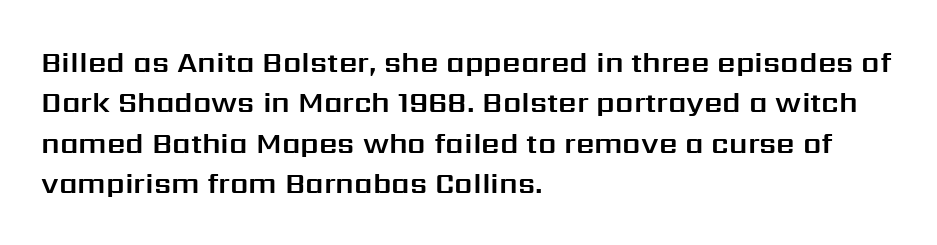
{"serif": "no", "italic": "no", "width": "normal", "stroke_contrast": "medium", "x_height": "medium", "monospaced": "no", "underline": "no", "align": "left", "line_spacing": "normal", "line_spacing_ratio": 1.39, "letter_spacing": "normal", "letter_spacing_em": 0.0, "glyph_px": 29}
